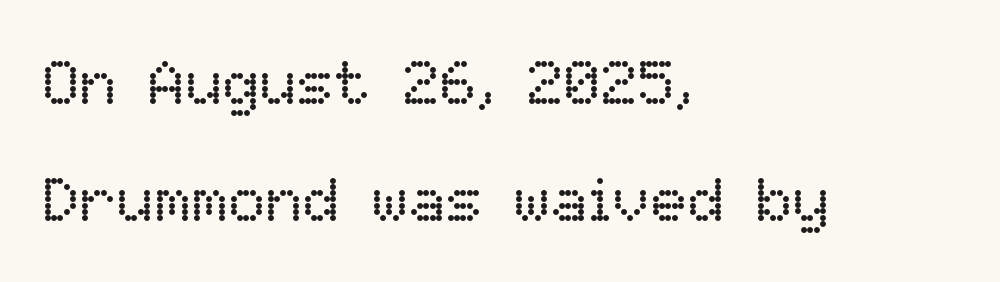
{"italic": "no", "bold": "no", "weight": "regular", "width": "normal", "stroke_contrast": "low", "x_height": "medium", "monospaced": "no", "underline": "no", "align": "left", "line_spacing_ratio": 1.88, "letter_spacing": "normal", "letter_spacing_em": 0.0, "glyph_px": 62}
